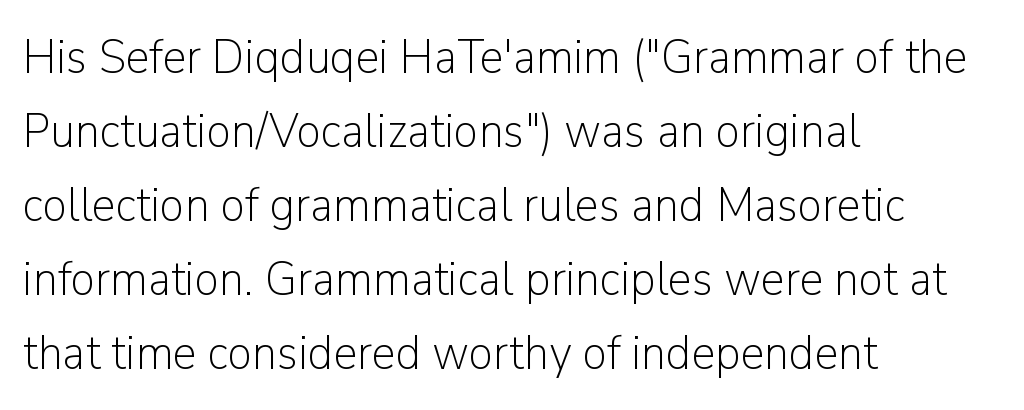
The specimen omits any rule beneath the text block's lines. Stems here are at most as thick as an everyday book face. Which margin do the lines hug? The left one — the right edge is uneven. This sample uses plain, unmodified letter spacing. Rendered with straight, roman letterforms.
